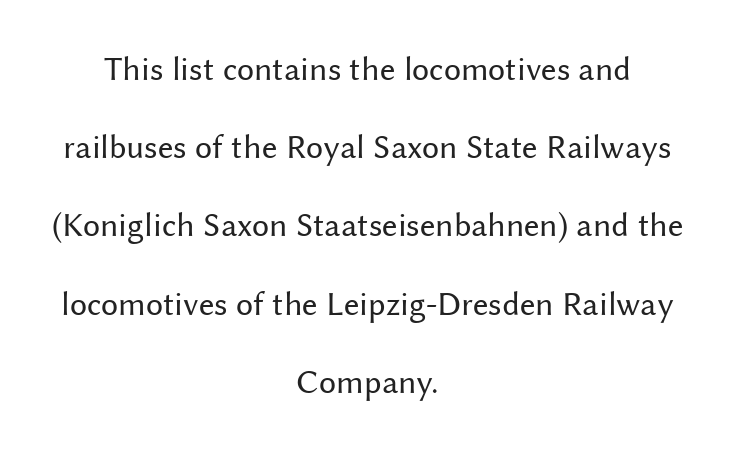
Q: Is the text bold? A: No.
Q: Is the text italic (slanted)? A: No, it is upright.
Q: Is the typeface a serif or a sans-serif typeface? A: Sans-serif.
Q: Is the text underlined? A: No.
Q: How is the paragraph aligned? A: Centered.
Q: Is the spacing between letters normal or unusually wide? A: Normal.
Q: Is the spacing between lines tight, normal or loose? A: Loose.
Q: Width (condensed, normal, or wide)? A: Normal.
Q: Stroke contrast? A: Medium.
Q: x-height? A: Medium.
Q: Monospaced? A: No.
